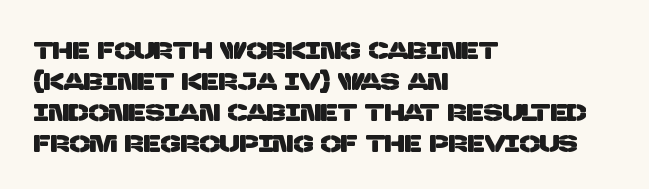
Each row of text sits above clean, open space. Caption: multi-line text, flush left, ragged right. Short note: letters normally spaced. Regarding leading, the lines here are spaced in the standard way.
